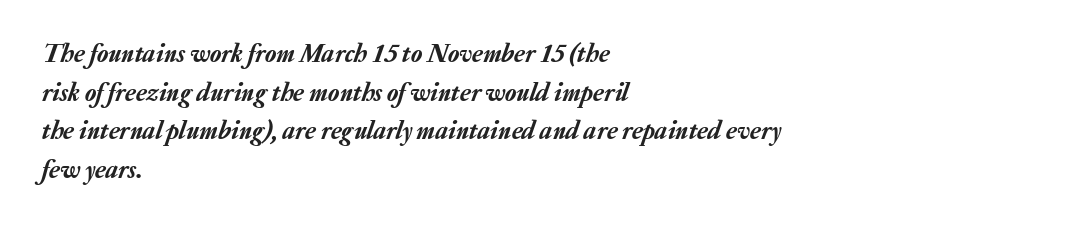
The image shows 26 px text type, italic (leaning right); set left-aligned, normal line spacing (1.49x), normal letter spacing, not underlined.
